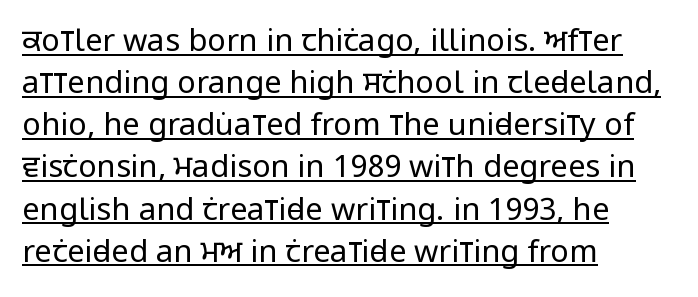
The rows are spaced the way most documents space them. Is there any slant? The stems are plumb. The letters advance in unequal steps, a hallmark of proportional type. These lines are set flush left with a ragged right edge. What kind of face is this? One without serifs — a sans. The font sits on the lighter half of the weight spectrum, regular included.
